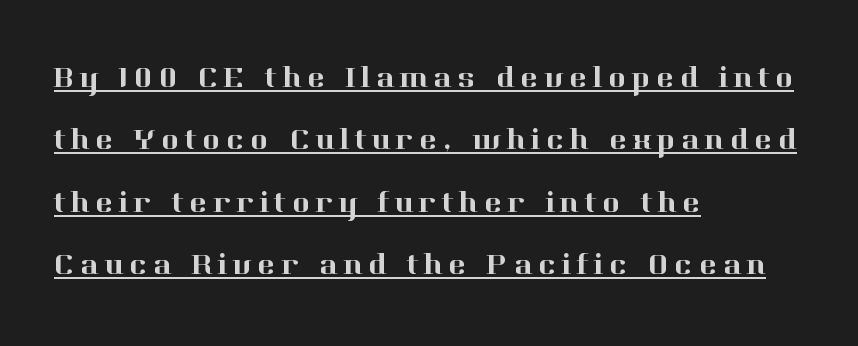
Q: Is the text italic (slanted)? A: No, it is upright.
Q: Is the typeface a serif or a sans-serif typeface? A: Serif.
Q: Is the text underlined? A: Yes.
Q: How is the paragraph aligned? A: Left-aligned.
Q: Is the spacing between lines tight, normal or loose? A: Loose.
Q: Width (condensed, normal, or wide)? A: Normal.
Q: Stroke contrast? A: High.
Q: x-height? A: Medium.
Q: Monospaced? A: No.
